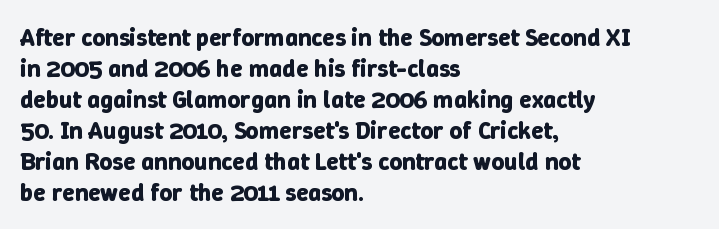
Q: Is the text bold? A: Yes.
Q: Is the text italic (slanted)? A: No, it is upright.
Q: Is the text underlined? A: No.
Q: How is the paragraph aligned? A: Left-aligned.
Q: Is the spacing between letters normal or unusually wide? A: Normal.
